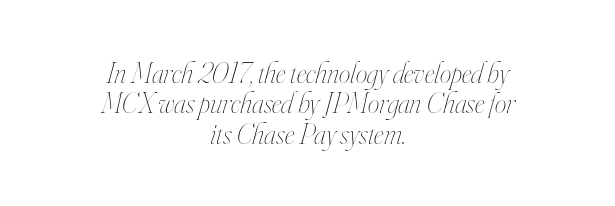
{"italic": "yes", "lean": "right", "slant_degrees": 16, "bold": "no", "weight": "thin", "width": "condensed", "stroke_contrast": "high", "x_height": "small", "monospaced": "no", "underline": "no", "align": "center", "line_spacing": "tight", "line_spacing_ratio": 1.05, "letter_spacing": "normal", "letter_spacing_em": 0.0, "glyph_px": 29}
